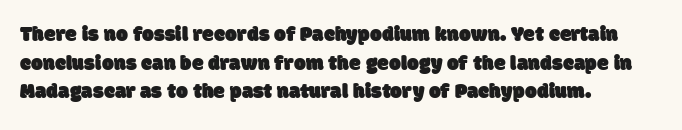
The image shows 21 px text type; set left-aligned, normal line spacing (1.36x), normal letter spacing, not underlined.
